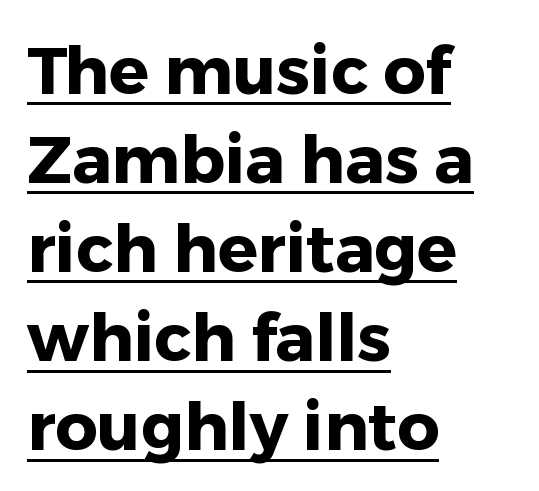
{"serif": "no", "italic": "no", "bold": "yes", "weight": "heavy", "width": "normal", "stroke_contrast": "low", "x_height": "medium", "monospaced": "no", "underline": "yes", "align": "left", "line_spacing": "normal", "line_spacing_ratio": 1.35, "letter_spacing": "normal", "letter_spacing_em": 0.0, "glyph_px": 66}
